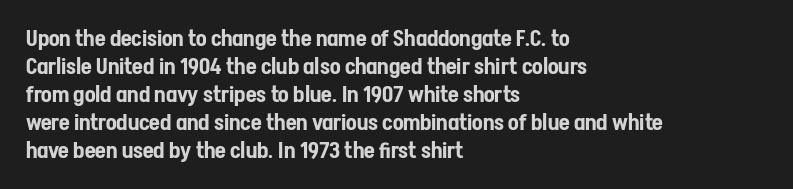
Q: Is the text italic (slanted)? A: No, it is upright.
Q: Is the text underlined? A: No.
Q: How is the paragraph aligned? A: Left-aligned.
Q: Is the spacing between letters normal or unusually wide? A: Normal.
Q: Is the spacing between lines tight, normal or loose? A: Normal.
